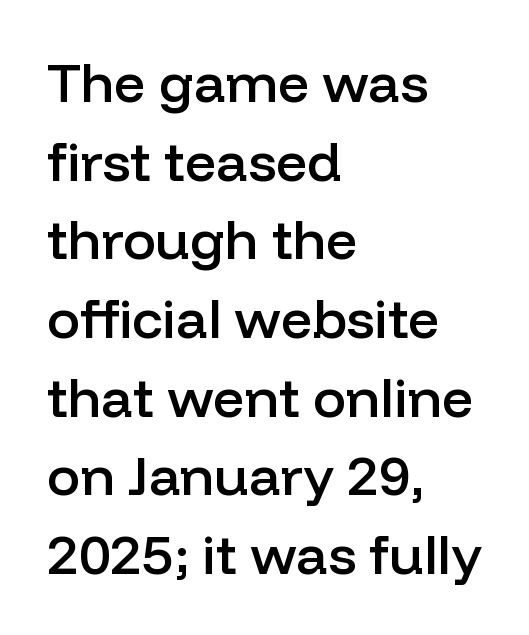
The image shows 55 px semibold sans-serif type, upright; set left-aligned, normal line spacing (1.43x), normal letter spacing, not underlined; low stroke contrast and a medium x-height.
